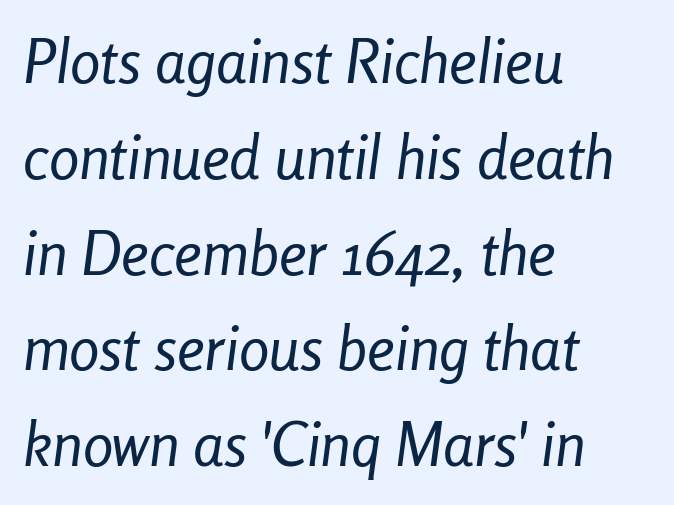
Q: Is the text bold? A: No.
Q: Is the text italic (slanted)? A: Yes, it leans right by about 8 degrees.
Q: Is the text underlined? A: No.
Q: How is the paragraph aligned? A: Left-aligned.
Q: Is the spacing between letters normal or unusually wide? A: Normal.
Q: Is the spacing between lines tight, normal or loose? A: Normal.
Q: Width (condensed, normal, or wide)? A: Condensed.
Q: Stroke contrast? A: Low.
Q: x-height? A: Medium.
Q: Monospaced? A: No.
